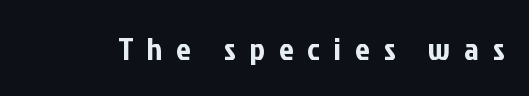
The image shows 32 px condensed sans-serif type, upright; set unusually wide letter spacing (+0.44 em), not underlined; low stroke contrast and a medium x-height.
